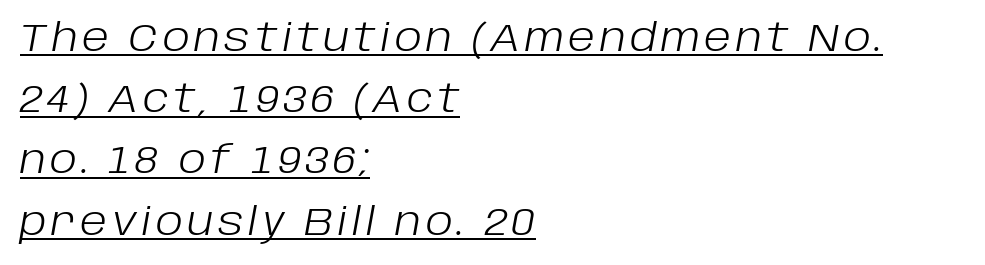
The image shows 39 px light type, italic (leaning right); set left-aligned, normal line spacing (1.57x), underlined; low stroke contrast and a large x-height.
